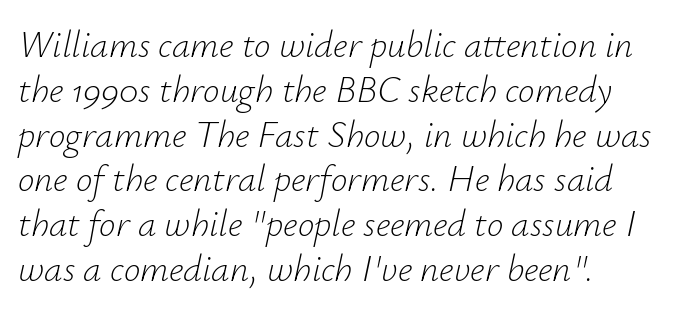
{"italic": "yes", "lean": "right", "slant_degrees": 12, "bold": "no", "weight": "light", "width": "normal", "stroke_contrast": "low", "x_height": "small", "monospaced": "no", "underline": "no", "line_spacing_ratio": 1.21, "letter_spacing": "normal", "letter_spacing_em": 0.0, "glyph_px": 37}
